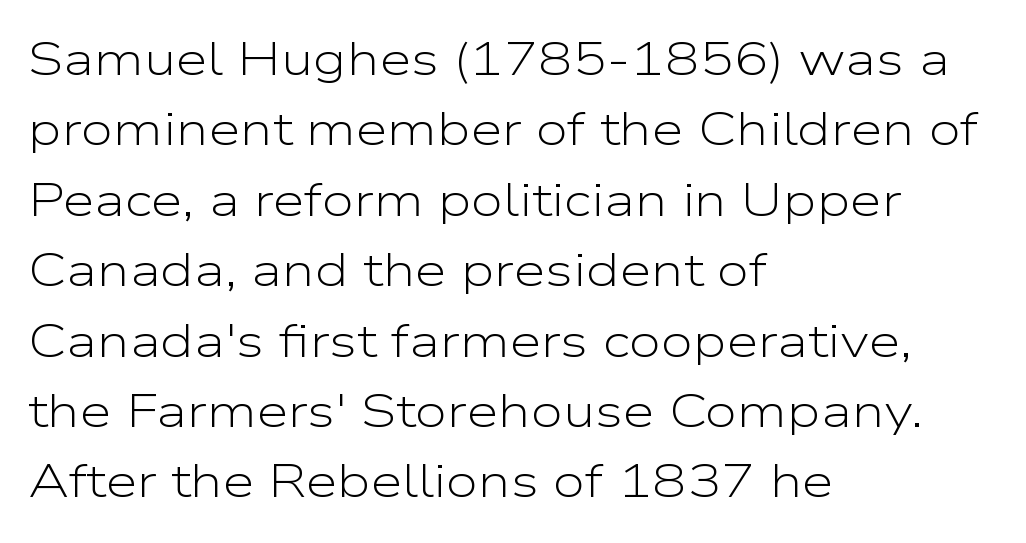
Q: Is the text bold? A: No.
Q: Is the text italic (slanted)? A: No, it is upright.
Q: Is the typeface a serif or a sans-serif typeface? A: Sans-serif.
Q: Is the text underlined? A: No.
Q: How is the paragraph aligned? A: Left-aligned.
Q: Is the spacing between letters normal or unusually wide? A: Normal.
Q: Is the spacing between lines tight, normal or loose? A: Normal.
Q: Width (condensed, normal, or wide)? A: Wide.
Q: Stroke contrast? A: Low.
Q: x-height? A: Medium.
Q: Monospaced? A: No.
